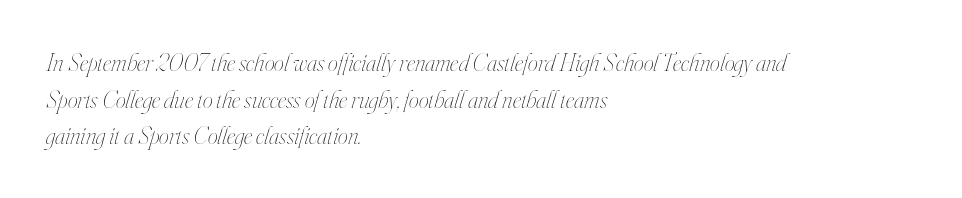
The rag falls on the right side of this text block. These lines were composed using italics. Stems and bowls with no extra thickness — not bold. Students, observe: this is what conventionally led text looks like. Characters follow at the spacing the type designer built in. Underlining? Definitely not there.
